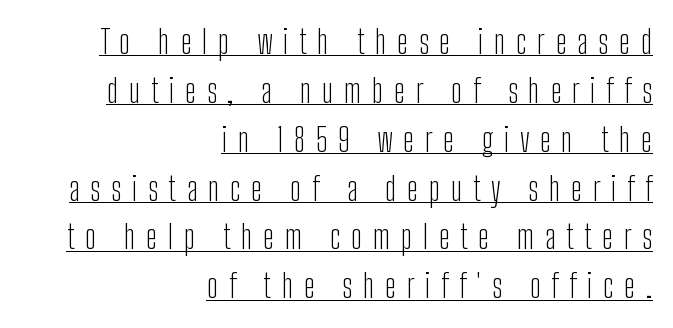
Q: Is the text bold? A: No.
Q: Is the text italic (slanted)? A: No, it is upright.
Q: Is the typeface a serif or a sans-serif typeface? A: Sans-serif.
Q: Is the text underlined? A: Yes.
Q: How is the paragraph aligned? A: Right-aligned.
Q: Is the spacing between letters normal or unusually wide? A: Unusually wide.
Q: Is the spacing between lines tight, normal or loose? A: Normal.
Q: Width (condensed, normal, or wide)? A: Condensed.
Q: Stroke contrast? A: Low.
Q: x-height? A: Medium.
Q: Monospaced? A: No.
